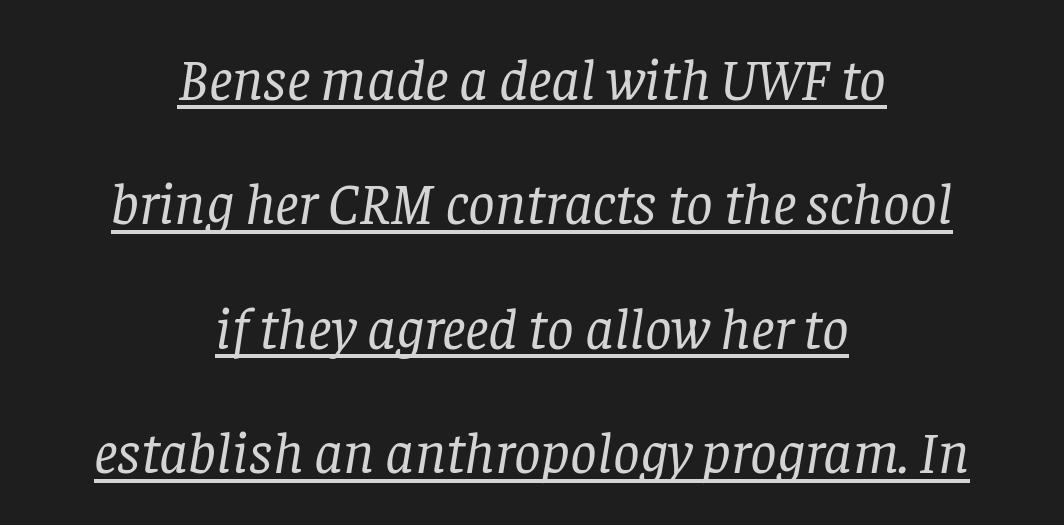
{"serif": "yes", "italic": "yes", "lean": "right", "slant_degrees": 8, "bold": "no", "weight": "regular", "width": "normal", "stroke_contrast": "low", "x_height": "large", "monospaced": "no", "underline": "yes", "align": "center", "line_spacing": "loose", "line_spacing_ratio": 2.11, "letter_spacing": "normal", "letter_spacing_em": 0.0, "glyph_px": 59}
